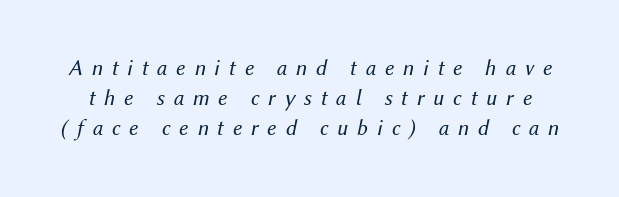
{"italic": "yes", "lean": "right", "slant_degrees": 12, "bold": "no", "underline": "no", "line_spacing": "normal", "line_spacing_ratio": 1.37, "letter_spacing": "wide", "letter_spacing_em": 0.4, "glyph_px": 22}
